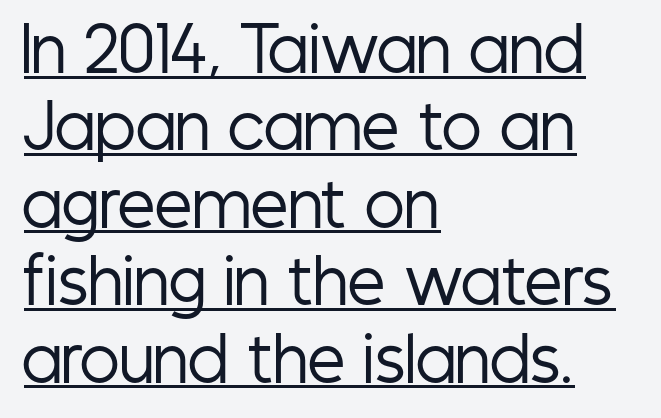
The image shows 60 px regular-weight, condensed sans-serif type, upright; set left-aligned, normal line spacing (1.29x), normal letter spacing, underlined; low stroke contrast and a medium x-height.
